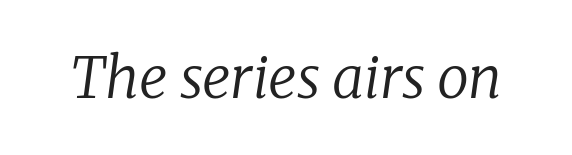
Q: Is the text bold? A: No.
Q: Is the text italic (slanted)? A: Yes, it leans right by about 8 degrees.
Q: Is the typeface a serif or a sans-serif typeface? A: Serif.
Q: Is the text underlined? A: No.
Q: Is the spacing between letters normal or unusually wide? A: Normal.
Q: Width (condensed, normal, or wide)? A: Normal.
Q: Stroke contrast? A: Low.
Q: x-height? A: Medium.
Q: Monospaced? A: No.
